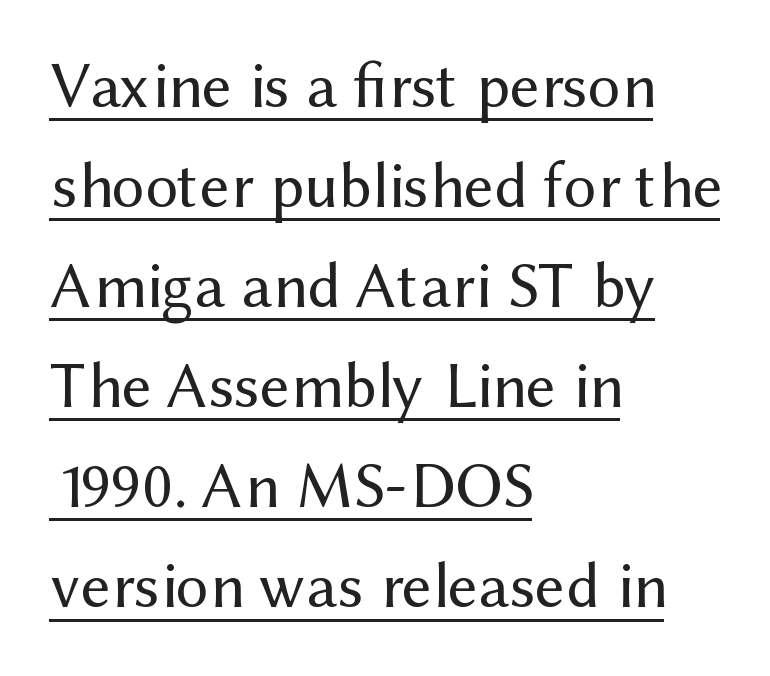
The image shows 65 px regular-weight sans-serif type, upright; set left-aligned, normal line spacing (1.54x), normal letter spacing, underlined; medium stroke contrast and a medium x-height.
